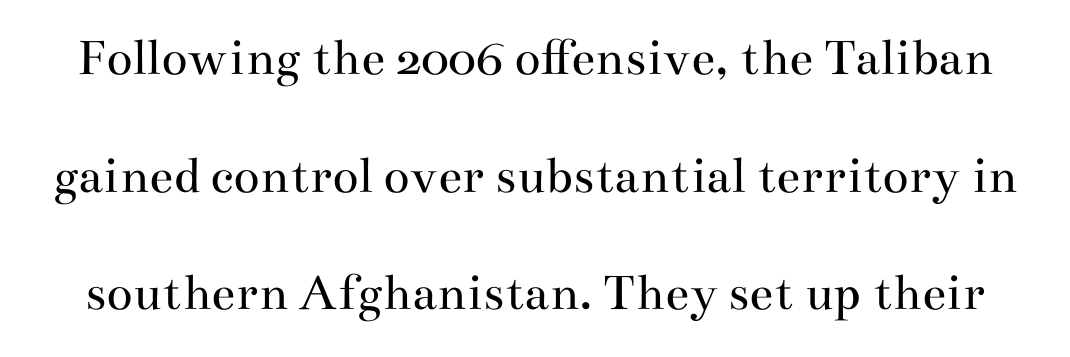
{"serif": "yes", "italic": "no", "bold": "no", "weight": "regular", "width": "wide", "stroke_contrast": "medium", "x_height": "small", "monospaced": "no", "underline": "no", "line_spacing": "loose", "line_spacing_ratio": 2.18, "letter_spacing": "normal", "letter_spacing_em": 0.0, "glyph_px": 54}
